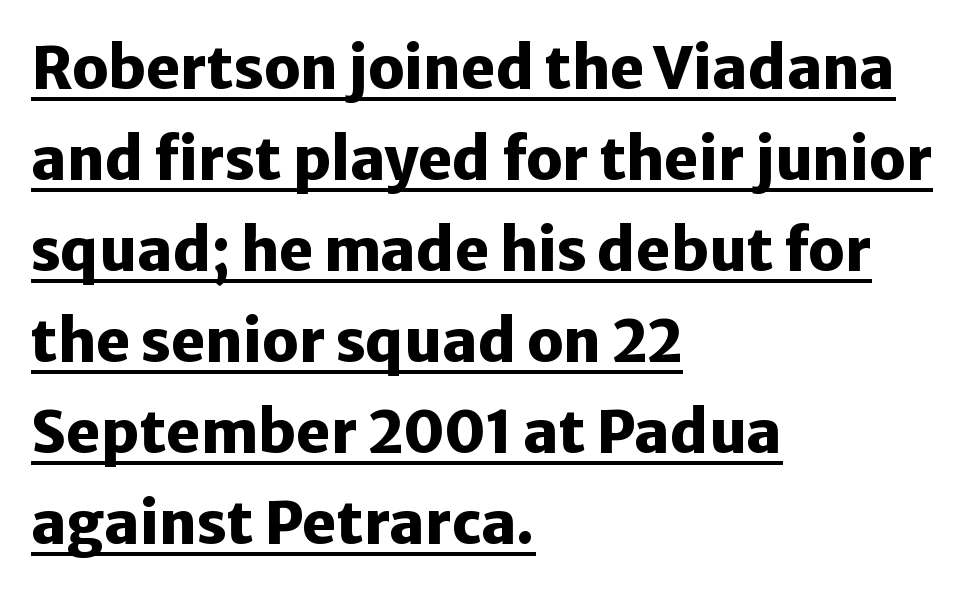
The image shows 58 px heavy sans-serif type, upright; set left-aligned, normal line spacing (1.57x), normal letter spacing, underlined; low stroke contrast and a medium x-height.
